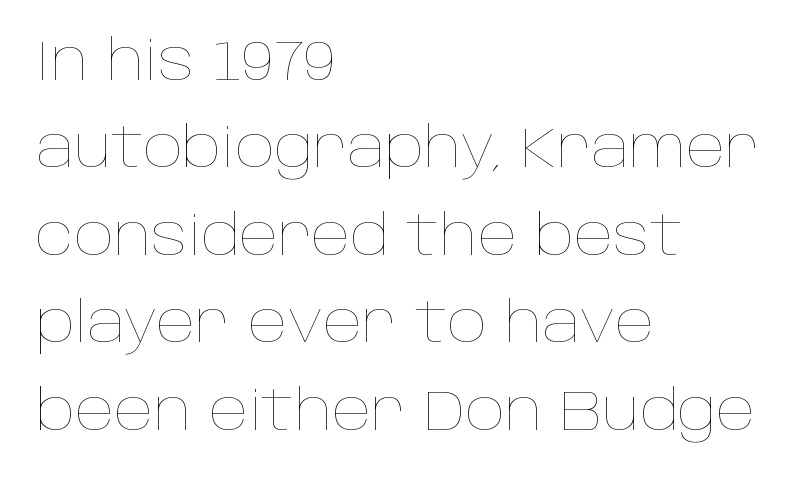
The image shows 55 px thin type, upright; set left-aligned, normal line spacing (1.59x), normal letter spacing, not underlined; low stroke contrast and a large x-height.
